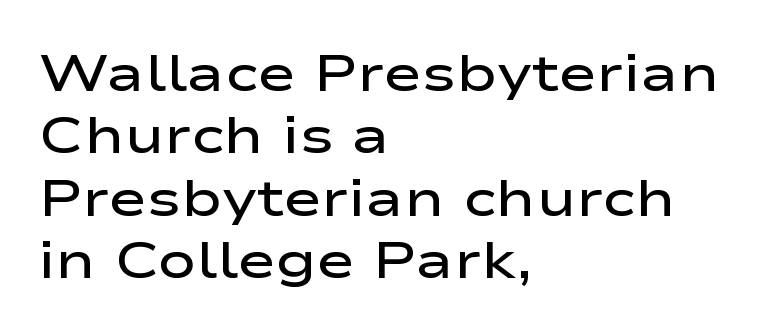
The image shows 52 px semibold, wide sans-serif type, upright; set left-aligned, line spacing 1.2x, normal letter spacing, not underlined; low stroke contrast and a medium x-height.
